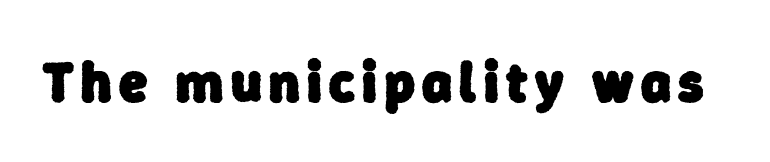
{"serif": "no", "bold": "yes", "weight": "heavy", "width": "normal", "stroke_contrast": "low", "x_height": "medium", "monospaced": "no", "underline": "no", "glyph_px": 57}
